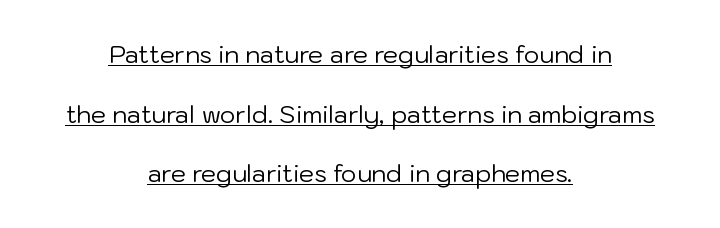
Q: Is the text bold? A: No.
Q: Is the text italic (slanted)? A: No, it is upright.
Q: Is the text underlined? A: Yes.
Q: How is the paragraph aligned? A: Centered.
Q: Is the spacing between letters normal or unusually wide? A: Normal.
Q: Is the spacing between lines tight, normal or loose? A: Loose.
